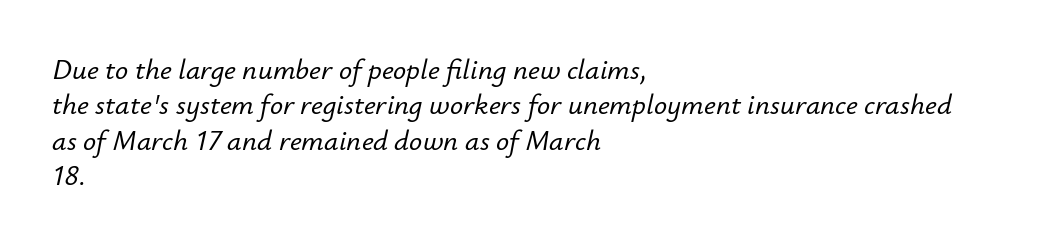
{"italic": "yes", "lean": "right", "slant_degrees": 12, "width": "normal", "stroke_contrast": "low", "x_height": "small", "monospaced": "no", "underline": "no", "align": "left", "line_spacing_ratio": 1.22, "letter_spacing": "normal", "letter_spacing_em": 0.0, "glyph_px": 29}
